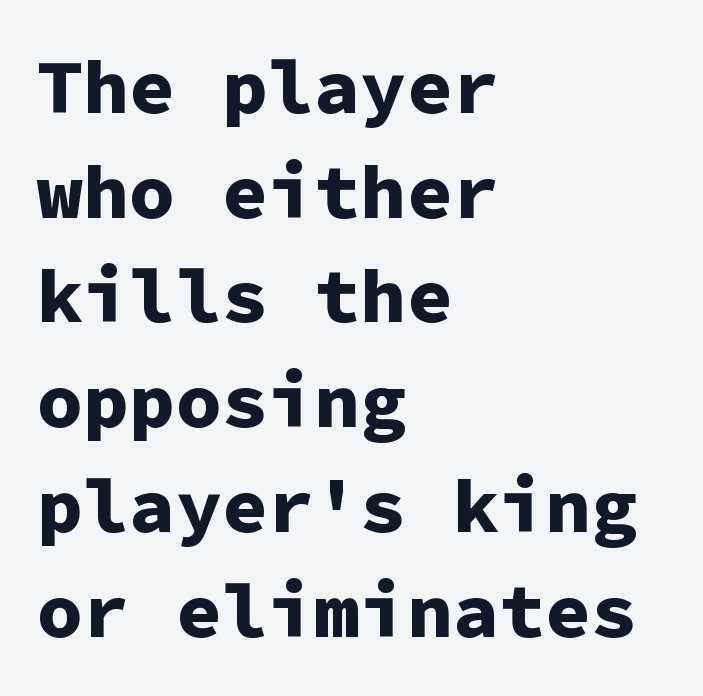
The image shows 77 px bold sans-serif type, upright, monospaced; set left-aligned, normal line spacing (1.36x), normal letter spacing, not underlined; low stroke contrast and a medium x-height.
